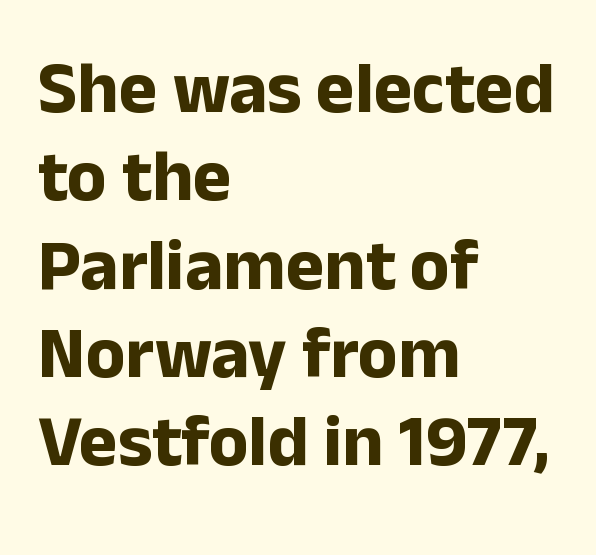
Observe the ordinary spacing: letters are neighbours, not strangers. Line beginnings align vertically; line endings do not. The letters advance in unequal steps, a hallmark of proportional type. This is heavy type, rendered in bold. You can tell from the bare stems that sans-serif type was used. Italic: no, the glyphs are upright roman.
